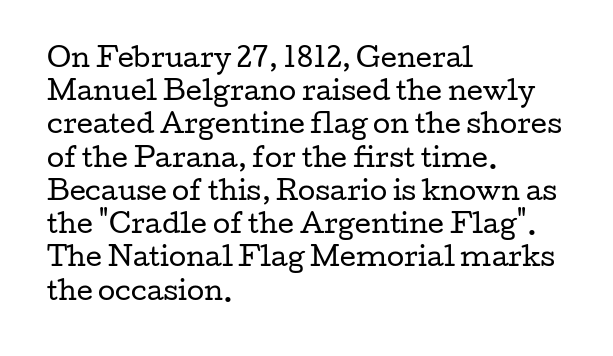
{"italic": "no", "bold": "no", "underline": "no", "align": "left", "line_spacing": "normal", "line_spacing_ratio": 1.33, "letter_spacing": "normal", "letter_spacing_em": 0.0, "glyph_px": 25}
